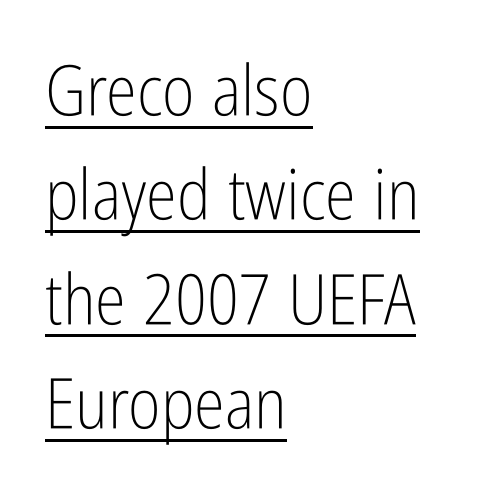
{"serif": "no", "italic": "no", "bold": "no", "weight": "light", "width": "condensed", "stroke_contrast": "low", "x_height": "medium", "monospaced": "no", "underline": "yes", "align": "left", "line_spacing": "normal", "line_spacing_ratio": 1.49, "letter_spacing": "normal", "letter_spacing_em": 0.0, "glyph_px": 70}
